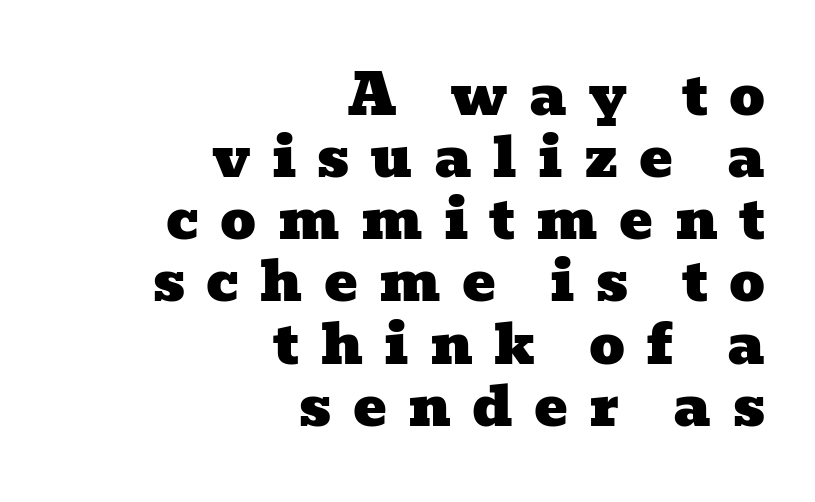
{"serif": "yes", "width": "wide", "stroke_contrast": "low", "x_height": "medium", "monospaced": "no", "underline": "no", "align": "right", "line_spacing": "tight", "line_spacing_ratio": 1.11, "letter_spacing": "wide", "letter_spacing_em": 0.38, "glyph_px": 56}
